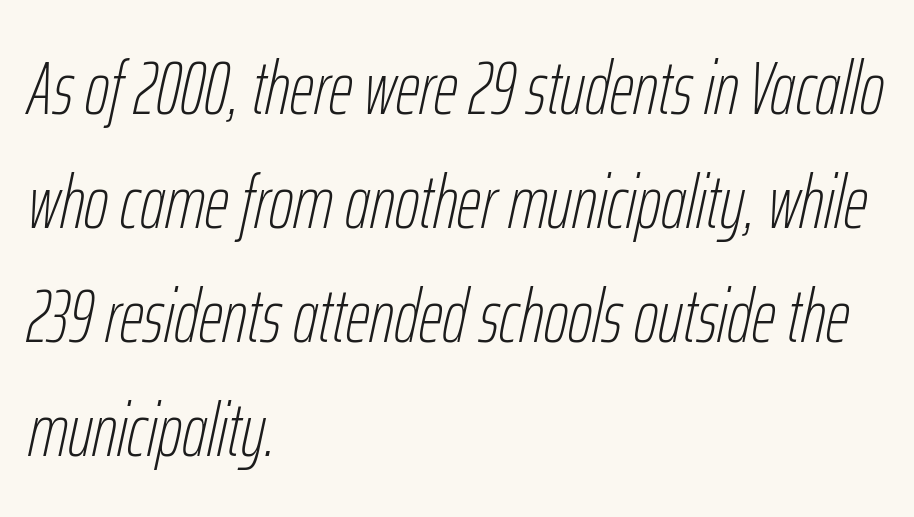
{"italic": "yes", "lean": "right", "slant_degrees": 12, "bold": "no", "weight": "thin", "width": "condensed", "stroke_contrast": "low", "x_height": "medium", "monospaced": "no", "underline": "no", "align": "left", "line_spacing": "normal", "line_spacing_ratio": 1.52, "letter_spacing": "normal", "letter_spacing_em": 0.0, "glyph_px": 75}
